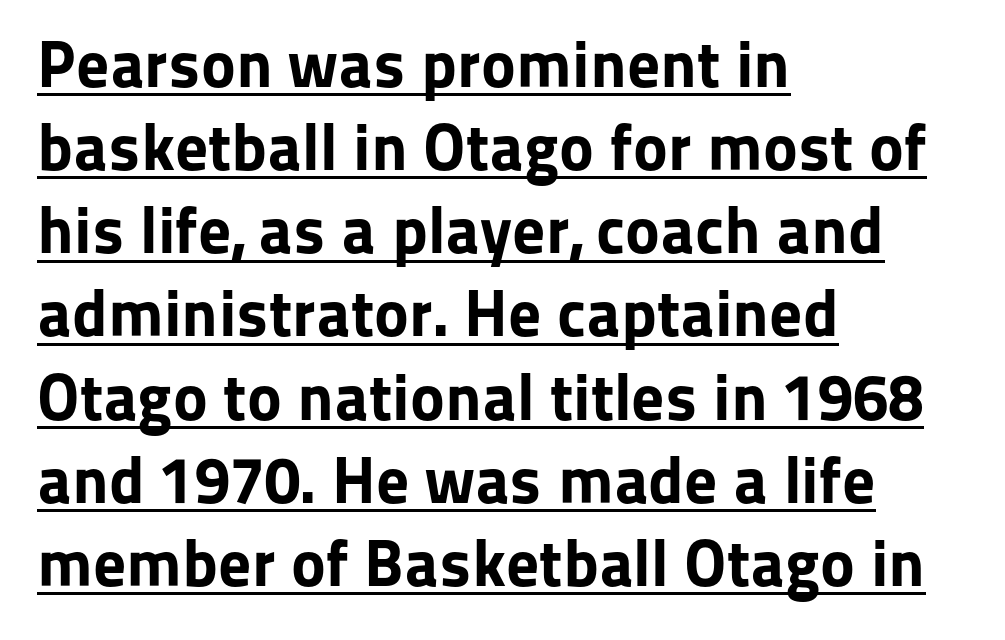
{"serif": "no", "italic": "no", "bold": "yes", "weight": "bold", "width": "normal", "stroke_contrast": "low", "x_height": "medium", "monospaced": "no", "underline": "yes", "align": "left", "line_spacing": "normal", "line_spacing_ratio": 1.26, "letter_spacing": "normal", "letter_spacing_em": 0.0, "glyph_px": 66}
